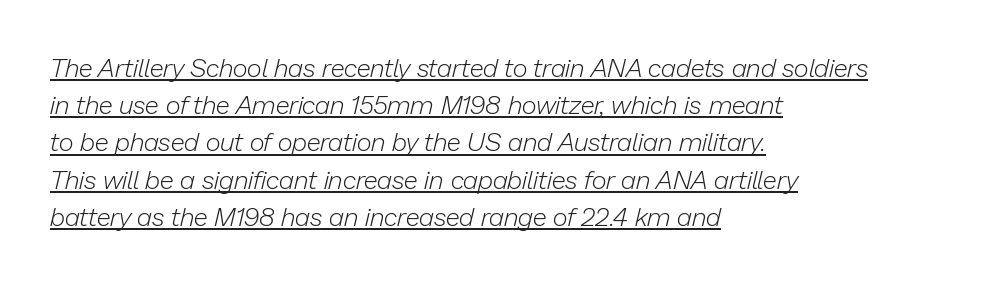
Q: Is the text bold? A: No.
Q: Is the text italic (slanted)? A: Yes, it leans right by about 13 degrees.
Q: Is the text underlined? A: Yes.
Q: How is the paragraph aligned? A: Left-aligned.
Q: Is the spacing between letters normal or unusually wide? A: Normal.
Q: Is the spacing between lines tight, normal or loose? A: Normal.
